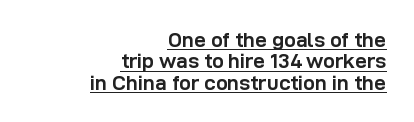
Q: Is the text bold? A: Yes.
Q: Is the text italic (slanted)? A: No, it is upright.
Q: Is the text underlined? A: Yes.
Q: How is the paragraph aligned? A: Right-aligned.
Q: Is the spacing between letters normal or unusually wide? A: Normal.
Q: Is the spacing between lines tight, normal or loose? A: Tight.
